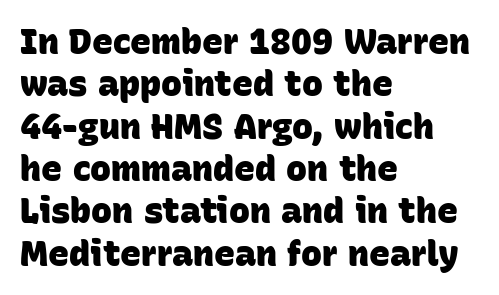
Q: Is the text bold? A: Yes.
Q: Is the typeface a serif or a sans-serif typeface? A: Sans-serif.
Q: Is the text underlined? A: No.
Q: How is the paragraph aligned? A: Left-aligned.
Q: Is the spacing between letters normal or unusually wide? A: Normal.
Q: Width (condensed, normal, or wide)? A: Normal.
Q: Stroke contrast? A: Low.
Q: x-height? A: Large.
Q: Monospaced? A: No.
